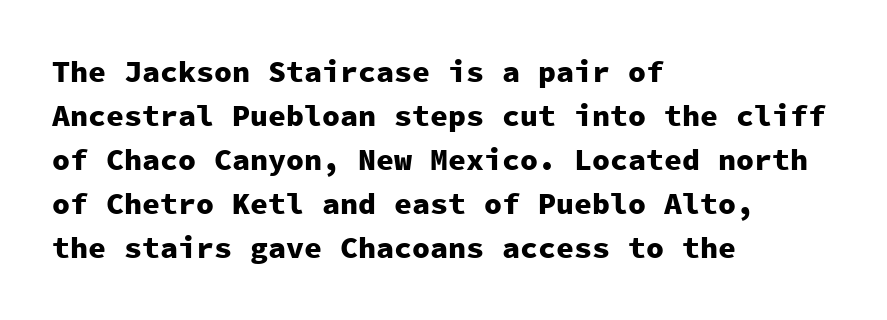
{"serif": "no", "italic": "no", "bold": "yes", "weight": "heavy", "width": "normal", "stroke_contrast": "low", "x_height": "medium", "monospaced": "yes", "underline": "no", "align": "left", "line_spacing": "normal", "line_spacing_ratio": 1.47, "letter_spacing": "normal", "letter_spacing_em": 0.0, "glyph_px": 30}
